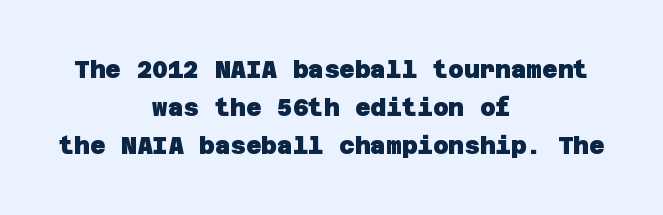
{"bold": "yes", "underline": "no", "align": "center", "line_spacing": "normal", "line_spacing_ratio": 1.58, "letter_spacing": "normal", "letter_spacing_em": 0.0, "glyph_px": 24}
